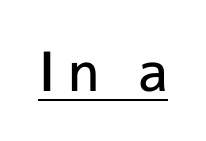
Letter spacing: wide. The type family on display is of the sans-serif kind. This sample has the flowing, uneven cadence of proportional lettering. Italic? Not at all — the glyphs are vertical. This is underlined copy, the kind a proofreader might mark for attention. How heavy is the stroke? Medium-heavy — a semibold, shy of bold.
